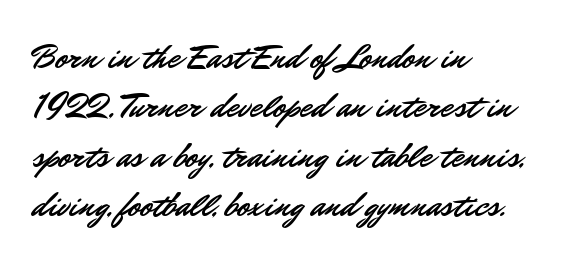
{"serif": "no", "width": "normal", "stroke_contrast": "low", "x_height": "small", "monospaced": "no", "underline": "no", "align": "left", "line_spacing": "normal", "line_spacing_ratio": 1.41, "letter_spacing": "normal", "letter_spacing_em": 0.0, "glyph_px": 35}
